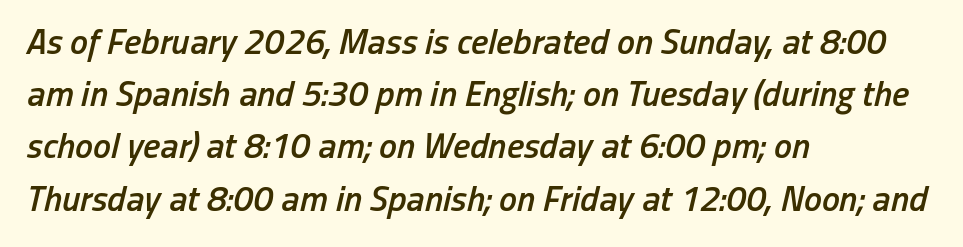
The image shows 36 px semibold, condensed type, italic (leaning right); set left-aligned, normal line spacing (1.45x), normal letter spacing, not underlined; low stroke contrast and a medium x-height.
